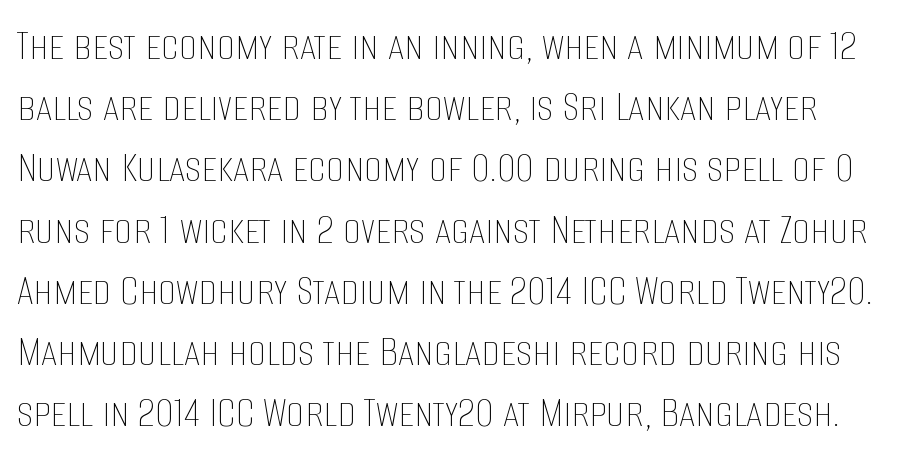
{"italic": "no", "bold": "no", "weight": "thin", "width": "condensed", "stroke_contrast": "low", "x_height": "large", "monospaced": "no", "underline": "no", "line_spacing": "normal", "line_spacing_ratio": 1.33, "letter_spacing": "normal", "letter_spacing_em": 0.0, "glyph_px": 46}
